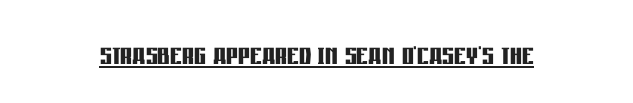
Q: Is the text bold? A: Yes.
Q: Is the text italic (slanted)? A: No, it is upright.
Q: Is the typeface a serif or a sans-serif typeface? A: Sans-serif.
Q: Is the text underlined? A: Yes.
Q: How is the paragraph aligned? A: Centered.
Q: Is the spacing between letters normal or unusually wide? A: Normal.
Q: Width (condensed, normal, or wide)? A: Condensed.
Q: Stroke contrast? A: Low.
Q: x-height? A: Large.
Q: Monospaced? A: No.
